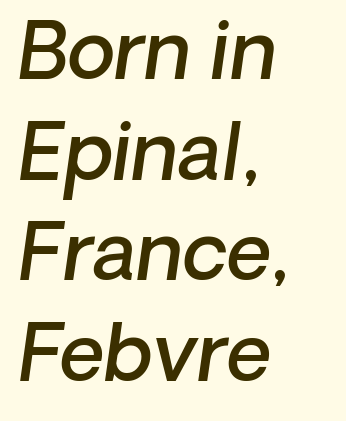
Q: Is the text bold? A: Semi-bold.
Q: Is the text italic (slanted)? A: Yes, it leans right by about 8 degrees.
Q: Is the text underlined? A: No.
Q: How is the paragraph aligned? A: Left-aligned.
Q: Is the spacing between letters normal or unusually wide? A: Normal.
Q: Is the spacing between lines tight, normal or loose? A: Normal.
Q: Width (condensed, normal, or wide)? A: Normal.
Q: Stroke contrast? A: Low.
Q: x-height? A: Medium.
Q: Monospaced? A: No.
